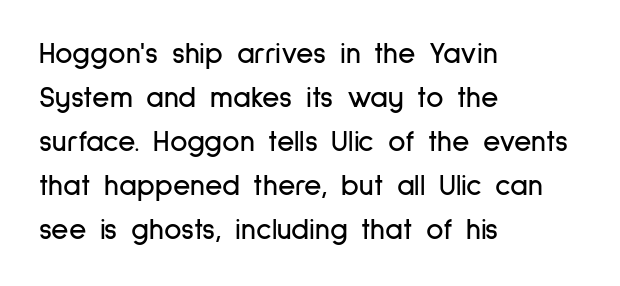
{"serif": "no", "italic": "no", "width": "condensed", "stroke_contrast": "low", "x_height": "medium", "monospaced": "no", "underline": "no", "align": "left", "line_spacing": "normal", "line_spacing_ratio": 1.47, "letter_spacing": "normal", "letter_spacing_em": 0.0, "glyph_px": 30}
